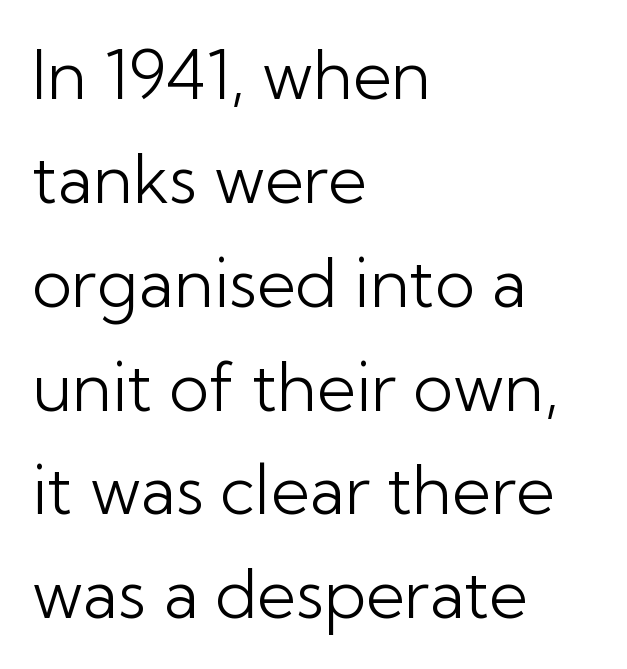
Q: Is the text bold? A: No.
Q: Is the text italic (slanted)? A: No, it is upright.
Q: Is the typeface a serif or a sans-serif typeface? A: Sans-serif.
Q: Is the text underlined? A: No.
Q: How is the paragraph aligned? A: Left-aligned.
Q: Is the spacing between letters normal or unusually wide? A: Normal.
Q: Is the spacing between lines tight, normal or loose? A: Normal.
Q: Width (condensed, normal, or wide)? A: Normal.
Q: Stroke contrast? A: Low.
Q: x-height? A: Medium.
Q: Monospaced? A: No.
